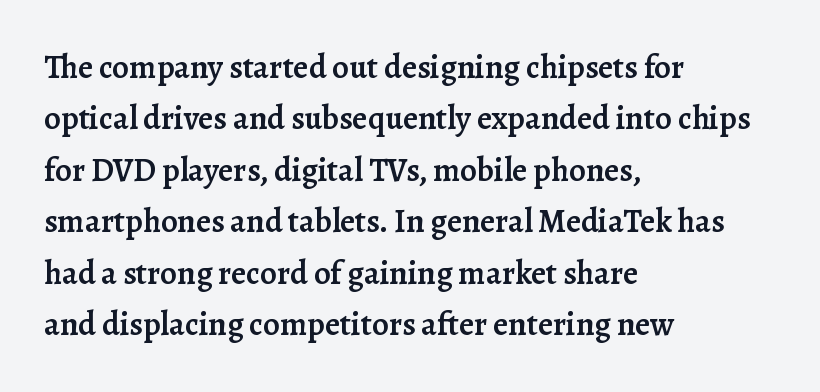
Q: Is the text bold? A: Semi-bold.
Q: Is the text italic (slanted)? A: No, it is upright.
Q: Is the typeface a serif or a sans-serif typeface? A: Serif.
Q: Is the text underlined? A: No.
Q: How is the paragraph aligned? A: Left-aligned.
Q: Is the spacing between letters normal or unusually wide? A: Normal.
Q: Is the spacing between lines tight, normal or loose? A: Normal.
Q: Width (condensed, normal, or wide)? A: Normal.
Q: Stroke contrast? A: Low.
Q: x-height? A: Medium.
Q: Monospaced? A: No.
